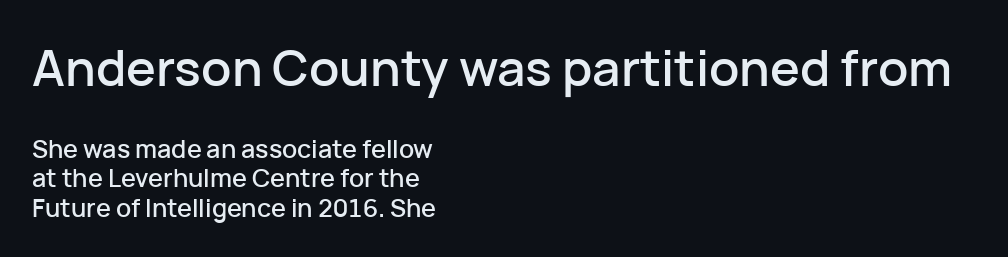
The image shows 50 px sans-serif type, upright; set left-aligned, line spacing 1.18x, normal letter spacing, not underlined; the first (top) block is 2.0x larger; low stroke contrast and a medium x-height.
